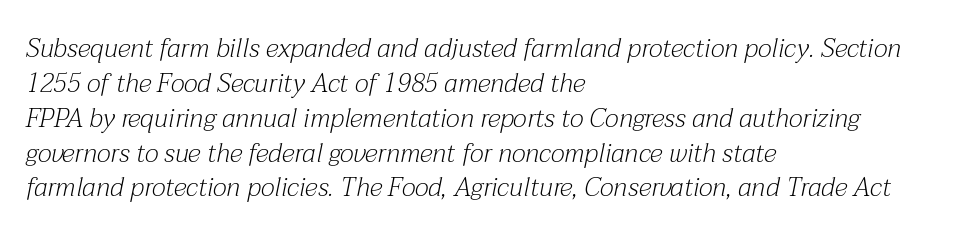
{"italic": "yes", "lean": "right", "slant_degrees": 12, "bold": "no", "underline": "no", "align": "left", "line_spacing": "normal", "line_spacing_ratio": 1.34, "letter_spacing": "normal", "letter_spacing_em": 0.0, "glyph_px": 26}
